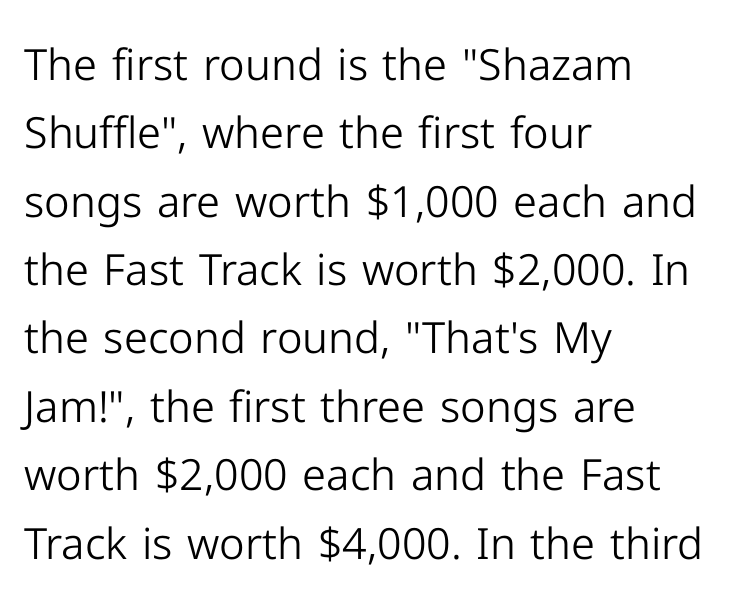
{"serif": "no", "italic": "no", "bold": "no", "weight": "light", "width": "normal", "stroke_contrast": "low", "x_height": "medium", "monospaced": "no", "underline": "no", "align": "left", "line_spacing": "normal", "line_spacing_ratio": 1.59, "letter_spacing": "normal", "letter_spacing_em": 0.0, "glyph_px": 43}
